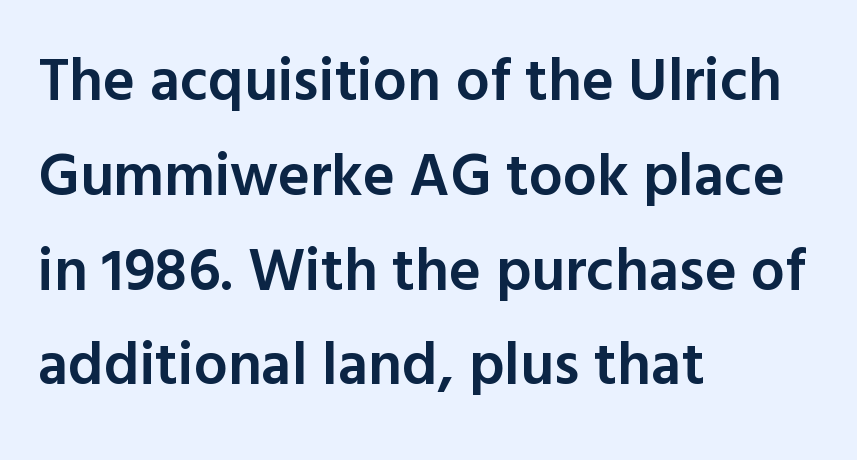
The image shows 60 px semibold sans-serif type, upright; set left-aligned, normal line spacing (1.58x), normal letter spacing, not underlined; a medium x-height.
